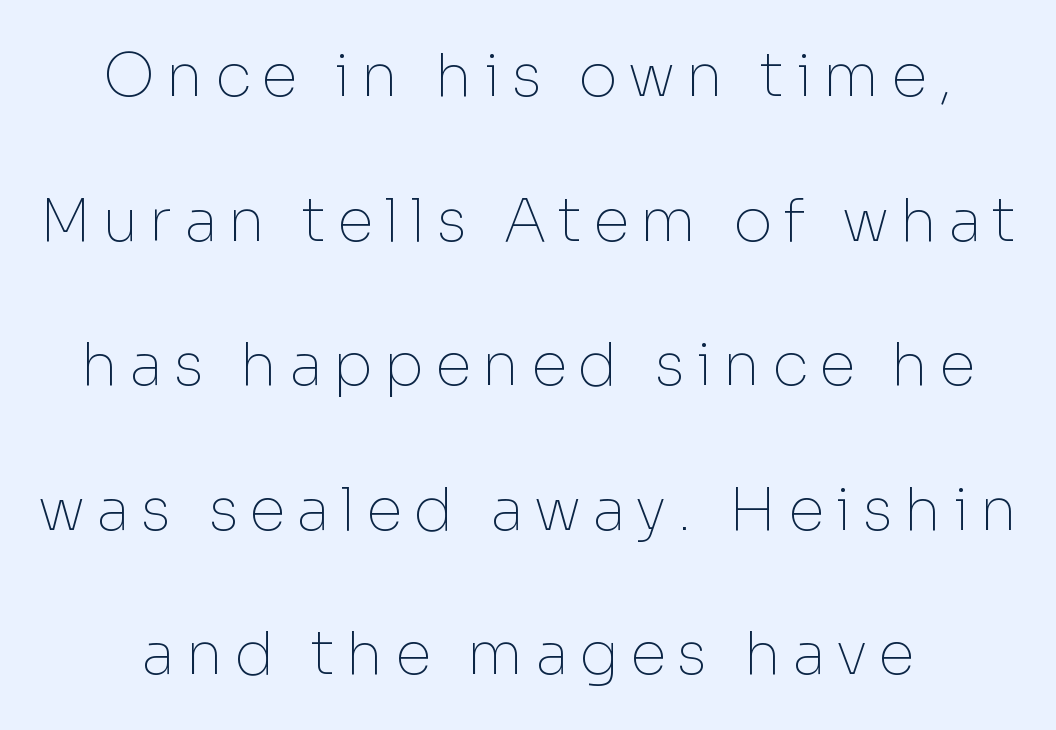
{"serif": "no", "italic": "no", "bold": "no", "weight": "thin", "width": "normal", "stroke_contrast": "low", "x_height": "medium", "monospaced": "no", "underline": "no", "align": "center", "line_spacing": "loose", "line_spacing_ratio": 2.41, "glyph_px": 60}
